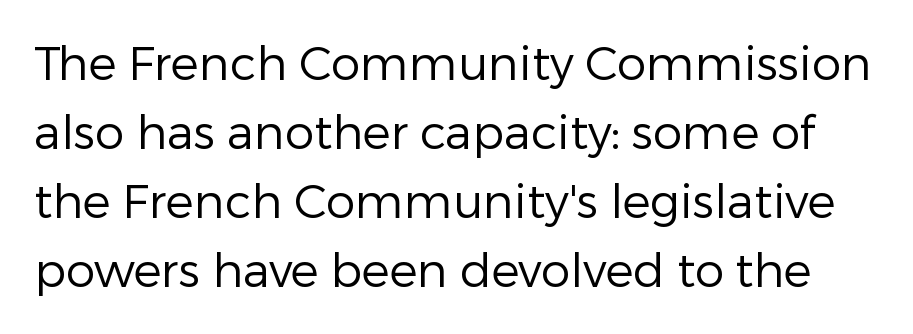
Anything drawn beneath the words? Only blank space. Weight: in the light-to-regular range. Students, note that the glyphs here touch the page at normal intervals. How would I describe the line gaps? Plain and ordinary.
